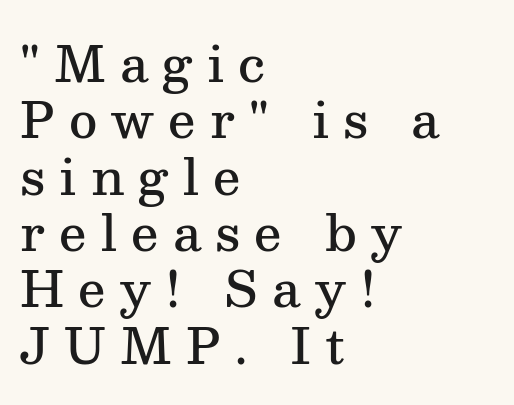
The image shows 49 px semibold serif type, upright; set left-aligned, tight line spacing (1.15x), unusually wide letter spacing (+0.29 em), not underlined; medium stroke contrast and a medium x-height.
